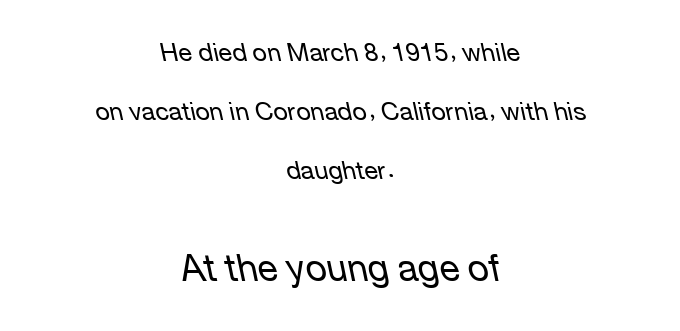
Q: Is the text bold? A: No.
Q: Is the text italic (slanted)? A: Yes, it leans left by about 12 degrees.
Q: Is the text underlined? A: No.
Q: How is the paragraph aligned? A: Centered.
Q: Is the spacing between letters normal or unusually wide? A: Normal.
Q: Is the spacing between lines tight, normal or loose? A: Loose.
Q: Which block of text is set in a larger size, the first (top) or the second (bottom)? A: The second (bottom) one.
Q: Width (condensed, normal, or wide)? A: Normal.
Q: Stroke contrast? A: Low.
Q: x-height? A: Medium.
Q: Monospaced? A: No.
